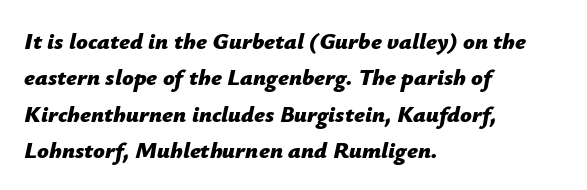
The image shows 23 px bold type, italic (leaning right); set left-aligned, normal line spacing (1.58x), normal letter spacing, not underlined.
